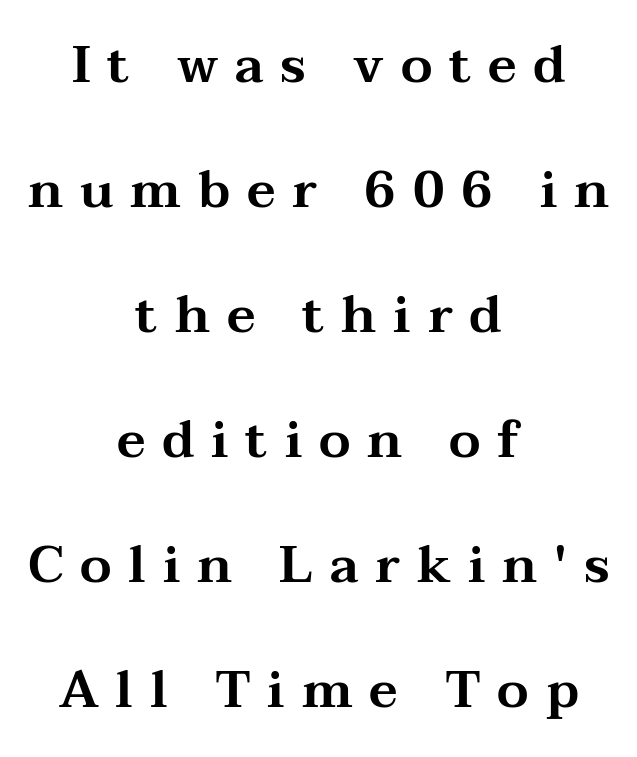
Notice the wide empty band between every row — that's loose leading. The baseline area is clear. Tall strokes in this sample are plumb rather than angled. Look at the bottom of the vertical strokes: they flare into serifs here. The rendering uses natural spacing where letterforms have individual widths.
